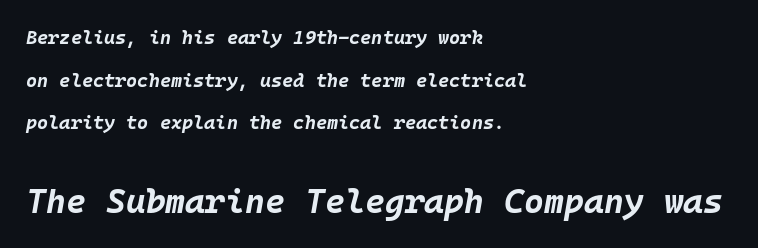
The rendering enlarges the type as you move from the upper chunk to the lower. Every character here occupies the same horizontal width, giving the sample a typewriter-like rhythm. Nobody drew a line under any word here. Leading: increased.
